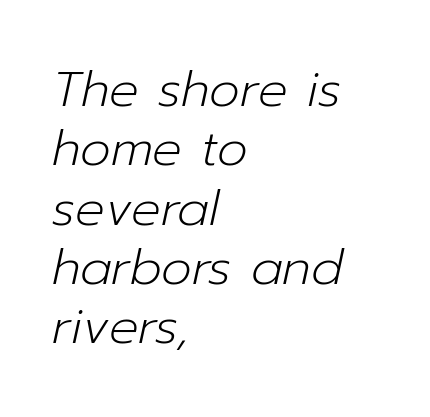
Quick note: italic. This rendering features lettering with no underline. Is this a fixed-width face? No — the glyphs have proportional, varying widths. The horizontal fit of the characters is conventional and even. The passage is arranged the way most books set body copy — flush left.
